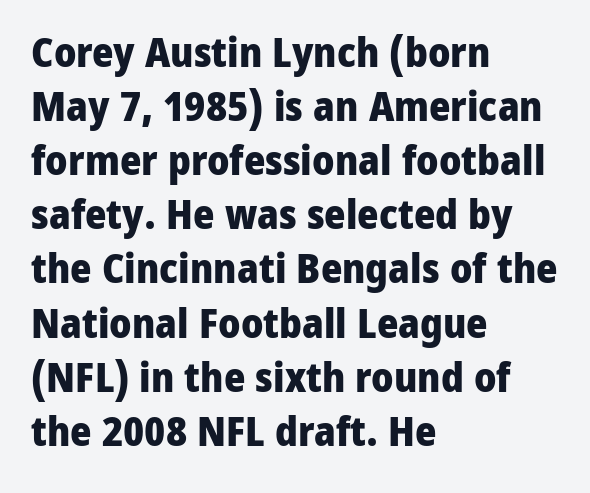
The image shows 41 px heavy sans-serif type, upright; set left-aligned, normal line spacing (1.32x), normal letter spacing, not underlined; low stroke contrast and a medium x-height.
